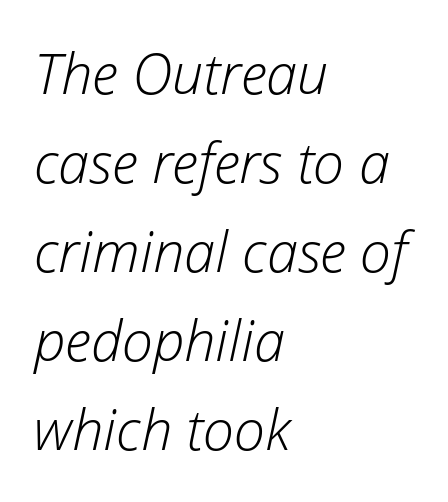
The image shows 56 px light type, italic (leaning right); set left-aligned, normal line spacing (1.59x), normal letter spacing, not underlined; low stroke contrast and a medium x-height.
